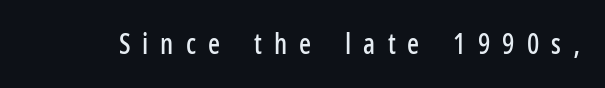
Q: Is the text italic (slanted)? A: No, it is upright.
Q: Is the typeface a serif or a sans-serif typeface? A: Sans-serif.
Q: Is the text underlined? A: No.
Q: Is the spacing between letters normal or unusually wide? A: Unusually wide.
Q: Width (condensed, normal, or wide)? A: Condensed.
Q: Stroke contrast? A: Low.
Q: x-height? A: Medium.
Q: Monospaced? A: No.
